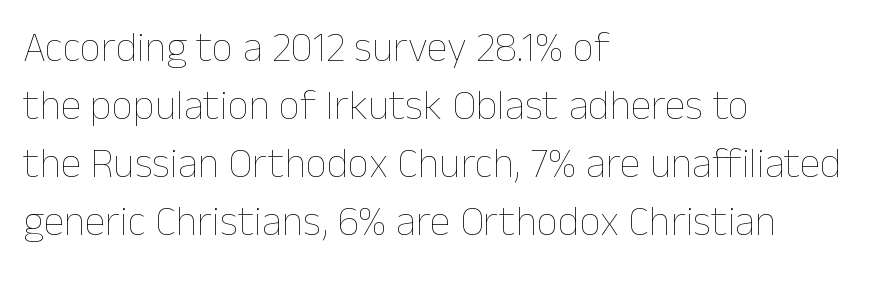
Q: Is the text bold? A: No.
Q: Is the text italic (slanted)? A: No, it is upright.
Q: Is the text underlined? A: No.
Q: How is the paragraph aligned? A: Left-aligned.
Q: Is the spacing between letters normal or unusually wide? A: Normal.
Q: Is the spacing between lines tight, normal or loose? A: Normal.
Q: Width (condensed, normal, or wide)? A: Normal.
Q: Stroke contrast? A: Low.
Q: x-height? A: Medium.
Q: Monospaced? A: No.
